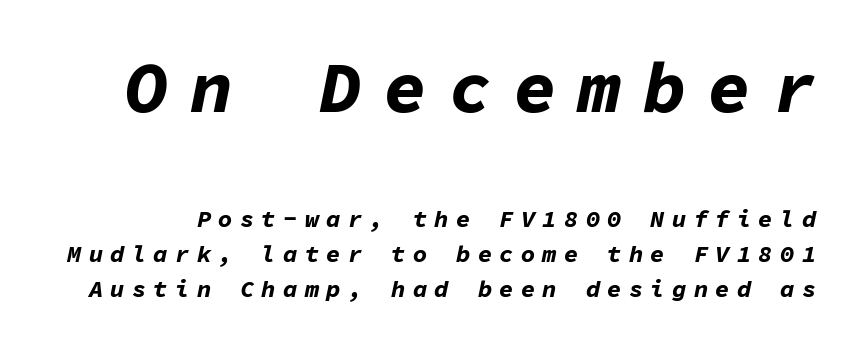
The image shows 72 px bold type, italic (leaning right), monospaced; set normal line spacing (1.45x), unusually wide letter spacing (+0.3 em), not underlined; the first (top) block is 3.0x larger; low stroke contrast and a medium x-height.
